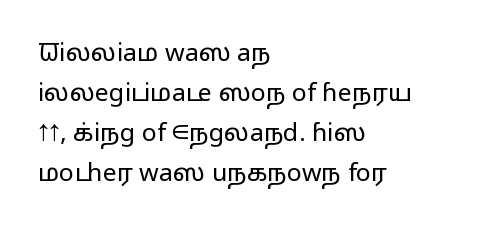
Q: Is the text bold? A: No.
Q: Is the text italic (slanted)? A: No, it is upright.
Q: Is the text underlined? A: No.
Q: How is the paragraph aligned? A: Left-aligned.
Q: Is the spacing between letters normal or unusually wide? A: Normal.
Q: Is the spacing between lines tight, normal or loose? A: Normal.
